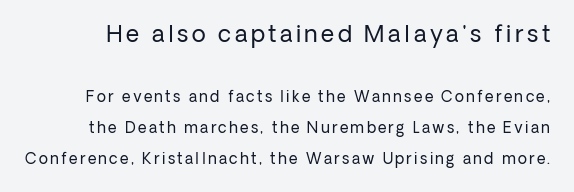
{"italic": "no", "bold": "no", "underline": "no", "line_spacing": "loose", "line_spacing_ratio": 2.06, "larger_block": "first", "size_ratio": 1.53, "glyph_px": 23}
